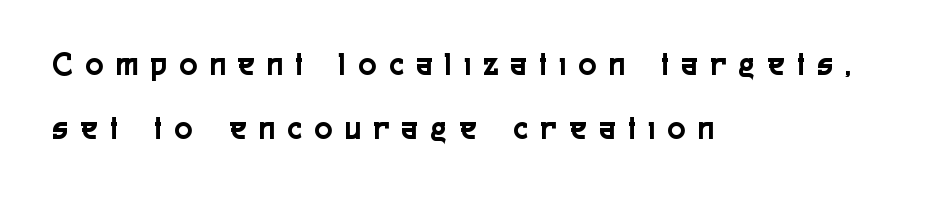
A typesetter would call this leading open, well beyond the default. Honestly, the letter spacing is so wide it's the main thing you notice. The passage shown is typed in a proportional face where columns would drift. The passage is arranged the way most books set body copy — flush left. The glyphs are unaccompanied by any horizontal stroke below them. The lettering holds an erect, upright posture throughout.
